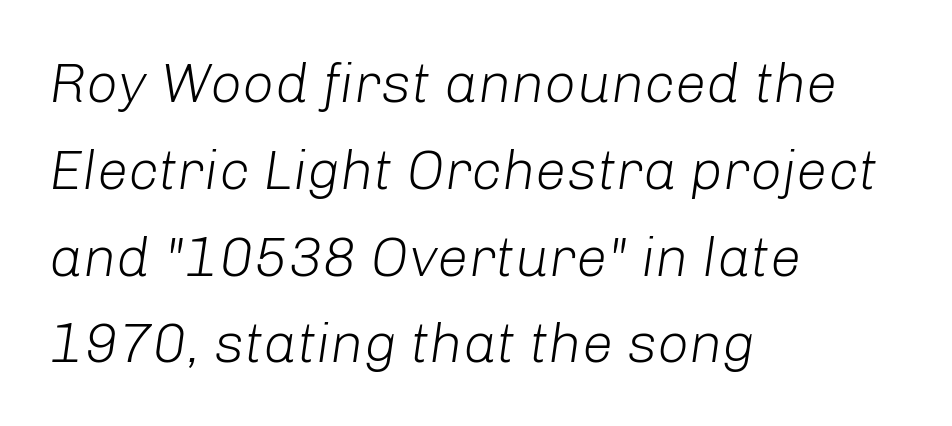
The image shows 56 px light type, italic (leaning right); set left-aligned, normal line spacing (1.55x), normal letter spacing, not underlined; low stroke contrast and a medium x-height.
